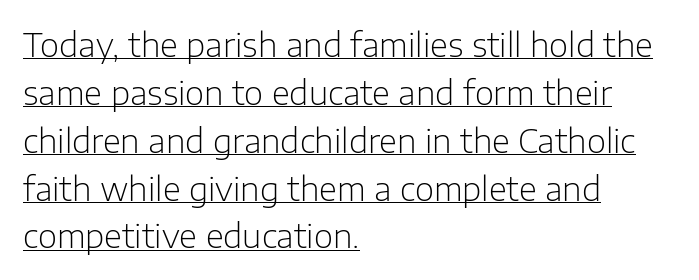
Q: Is the text bold? A: No.
Q: Is the text italic (slanted)? A: No, it is upright.
Q: Is the typeface a serif or a sans-serif typeface? A: Sans-serif.
Q: Is the text underlined? A: Yes.
Q: How is the paragraph aligned? A: Left-aligned.
Q: Is the spacing between letters normal or unusually wide? A: Normal.
Q: Is the spacing between lines tight, normal or loose? A: Normal.
Q: Width (condensed, normal, or wide)? A: Normal.
Q: Stroke contrast? A: Low.
Q: x-height? A: Medium.
Q: Monospaced? A: No.
